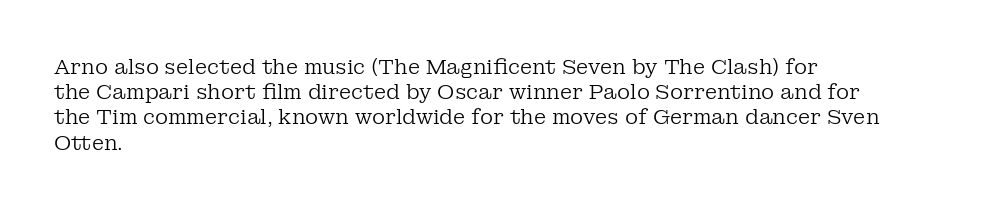
How would I describe the line gaps? Plain and ordinary. Stem width sits at or under what a default text font uses. Posture: straight, roman, zero tilt. Underlining? Definitely not there. How are the letters spaced? Ordinarily, with no added tracking. Alignment: flush left.
